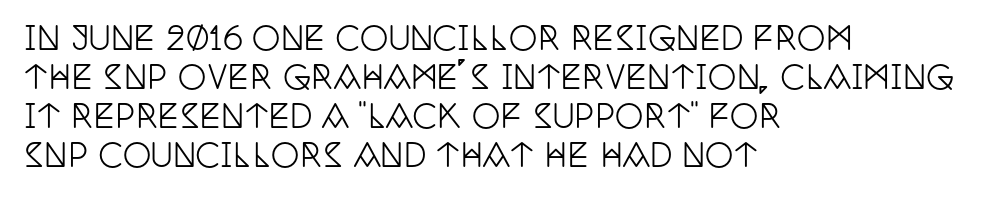
The image shows 32 px condensed serif type, upright; set left-aligned, line spacing 1.22x, normal letter spacing, not underlined; low stroke contrast and a large x-height.
